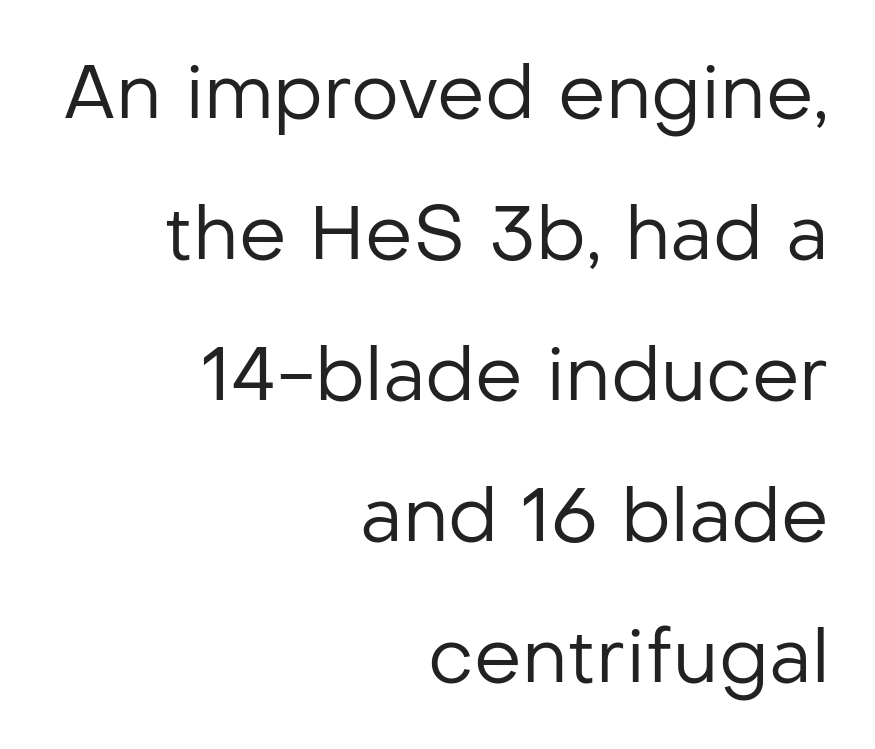
{"serif": "no", "italic": "no", "bold": "no", "weight": "regular", "width": "normal", "stroke_contrast": "low", "x_height": "medium", "monospaced": "no", "underline": "no", "align": "right", "line_spacing_ratio": 1.88, "letter_spacing": "normal", "letter_spacing_em": 0.0, "glyph_px": 75}
